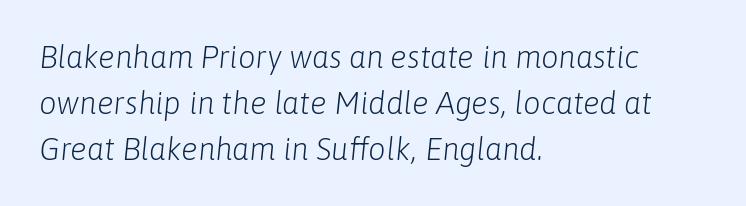
{"italic": "yes", "lean": "right", "slant_degrees": 6, "bold": "no", "weight": "light", "width": "normal", "stroke_contrast": "low", "x_height": "medium", "monospaced": "no", "underline": "no", "align": "left", "line_spacing": "normal", "line_spacing_ratio": 1.48, "letter_spacing": "normal", "letter_spacing_em": 0.0, "glyph_px": 31}
